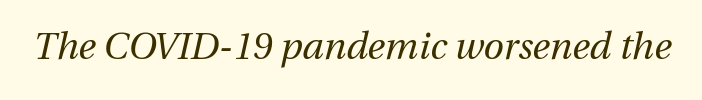
The image shows 37 px regular-weight type, italic (leaning right); set normal letter spacing, not underlined; medium stroke contrast and a medium x-height.
